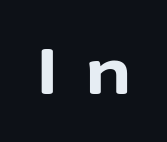
Q: Is the text bold? A: Yes.
Q: Is the text italic (slanted)? A: No, it is upright.
Q: Is the typeface a serif or a sans-serif typeface? A: Sans-serif.
Q: Is the text underlined? A: No.
Q: Is the spacing between letters normal or unusually wide? A: Unusually wide.
Q: Width (condensed, normal, or wide)? A: Normal.
Q: Stroke contrast? A: Low.
Q: x-height? A: Medium.
Q: Monospaced? A: No.
